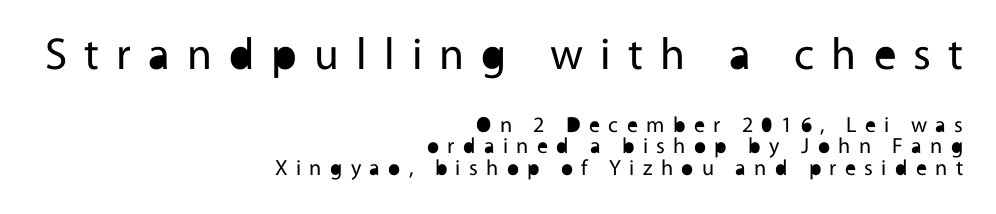
The letters carry no serifs — their stems end cleanly without finishing strokes. The rendering uses natural spacing where letterforms have individual widths. Stroke thickness stays within the range of a standard reading face or lighter. The line texture is sparse and dotted thanks to wide tracking. No italicization has been applied; the sample stays upright.
